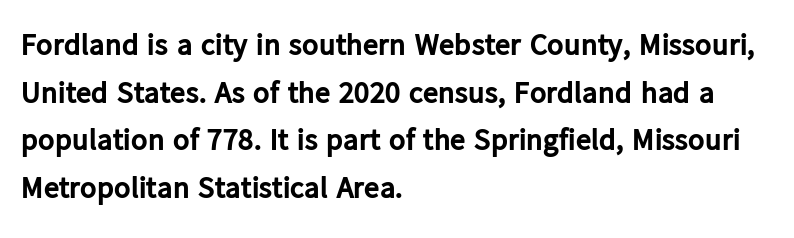
{"serif": "no", "italic": "no", "bold": "yes", "weight": "bold", "width": "normal", "stroke_contrast": "low", "x_height": "medium", "monospaced": "no", "underline": "no", "align": "left", "line_spacing": "normal", "line_spacing_ratio": 1.54, "letter_spacing": "normal", "letter_spacing_em": 0.0, "glyph_px": 31}
